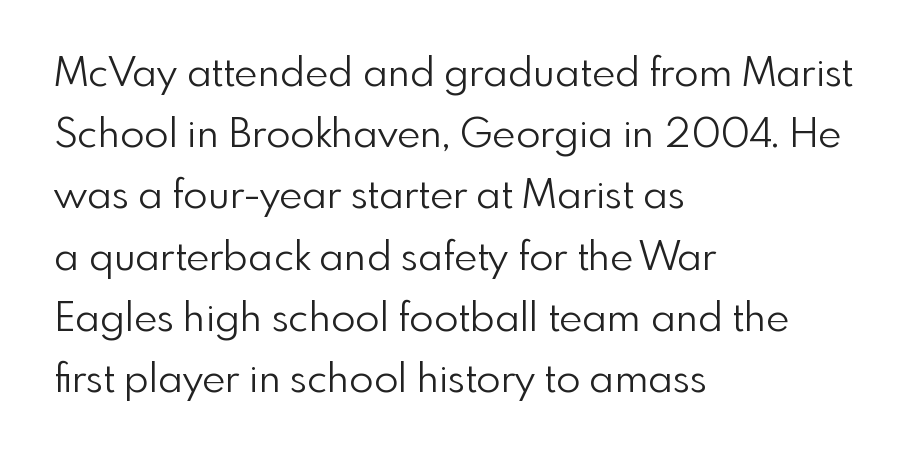
Q: Is the text bold? A: No.
Q: Is the text italic (slanted)? A: No, it is upright.
Q: Is the typeface a serif or a sans-serif typeface? A: Sans-serif.
Q: Is the text underlined? A: No.
Q: How is the paragraph aligned? A: Left-aligned.
Q: Is the spacing between letters normal or unusually wide? A: Normal.
Q: Is the spacing between lines tight, normal or loose? A: Normal.
Q: Width (condensed, normal, or wide)? A: Normal.
Q: x-height? A: Small.
Q: Monospaced? A: No.
